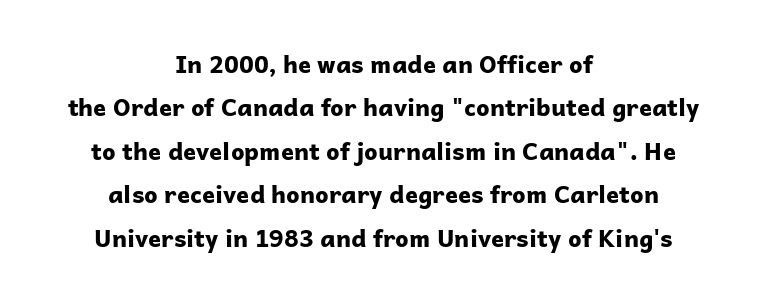
Words float on clear page, feet unadorned. Glyph-to-glyph distance matches everyday printed text. Compared with an ordinary text face, these strokes are far heavier — a full bold. This rendering uses center alignment, leaving both contours irregular but symmetric. The letters stand upright; this is a roman face.
